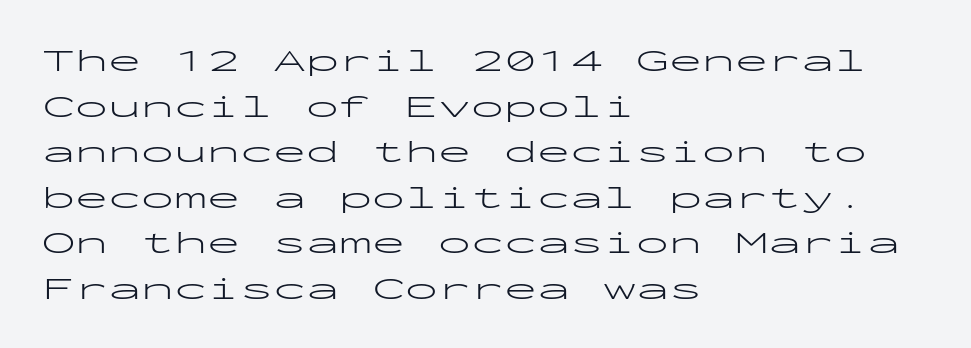
{"serif": "no", "italic": "no", "bold": "no", "weight": "light", "width": "wide", "stroke_contrast": "low", "x_height": "medium", "monospaced": "yes", "underline": "no", "align": "left", "line_spacing": "normal", "line_spacing_ratio": 1.38, "letter_spacing": "normal", "letter_spacing_em": 0.0, "glyph_px": 33}
